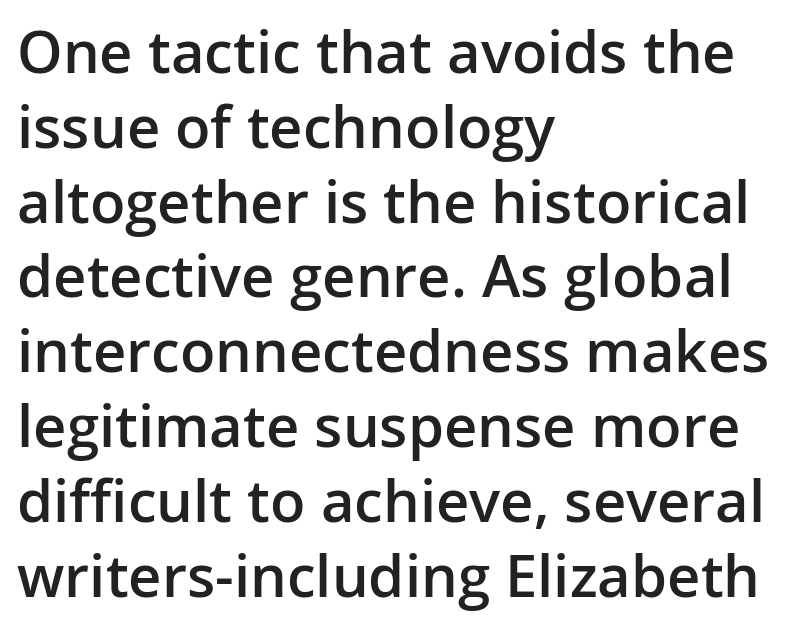
{"serif": "no", "italic": "no", "bold": "semi", "weight": "semibold", "width": "normal", "stroke_contrast": "low", "x_height": "medium", "monospaced": "no", "underline": "no", "align": "left", "line_spacing": "normal", "line_spacing_ratio": 1.29, "letter_spacing": "normal", "letter_spacing_em": 0.0, "glyph_px": 58}
